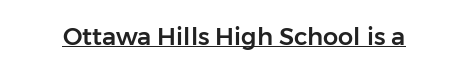
Default kerning and tracking; the words read as compact shapes. Notice how the stems are strictly vertical — no italics here. The glyphs are accompanied by a horizontal stroke just below them.
